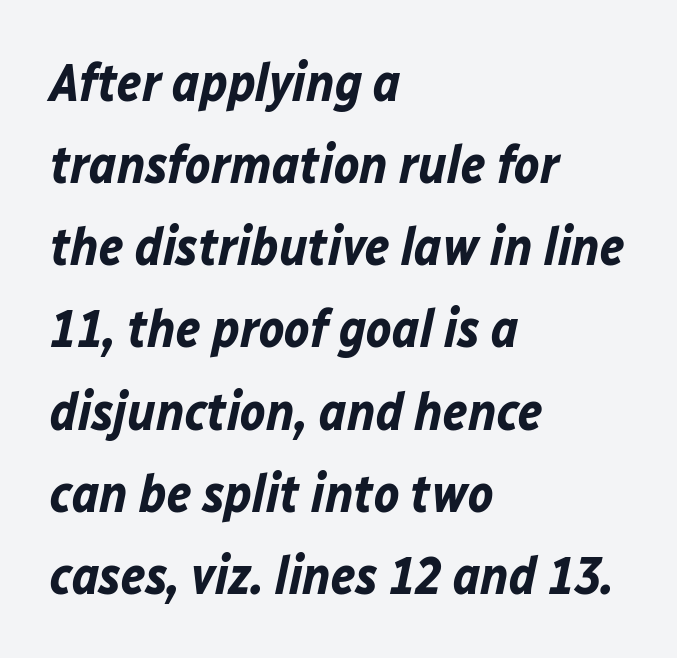
{"italic": "yes", "lean": "right", "slant_degrees": 12, "bold": "yes", "weight": "bold", "width": "normal", "stroke_contrast": "low", "x_height": "medium", "monospaced": "no", "underline": "no", "align": "left", "line_spacing": "normal", "line_spacing_ratio": 1.55, "letter_spacing": "normal", "letter_spacing_em": 0.0, "glyph_px": 53}
